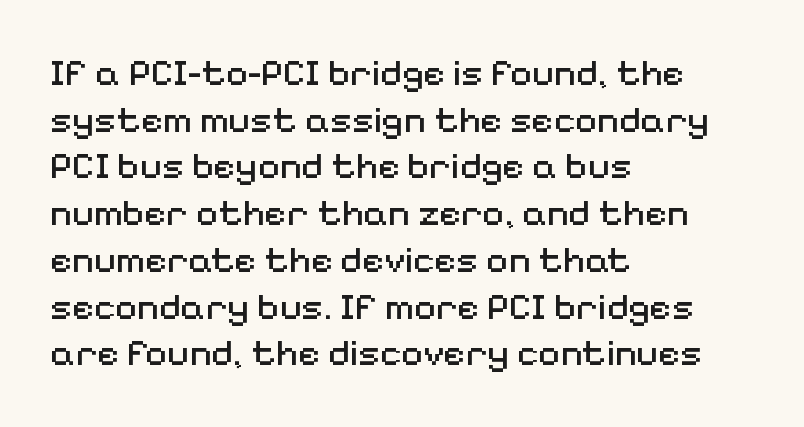
Here the glyphs are tracked normally, forming tight word shapes. Varying glyph widths throughout — classic text-font behaviour. Every row of glyphs begins at an identical x-position on the left. Classification — sans serif. Ink coverage per letter is moderate at most. Unlike italic type, these characters show no tilt at all.
